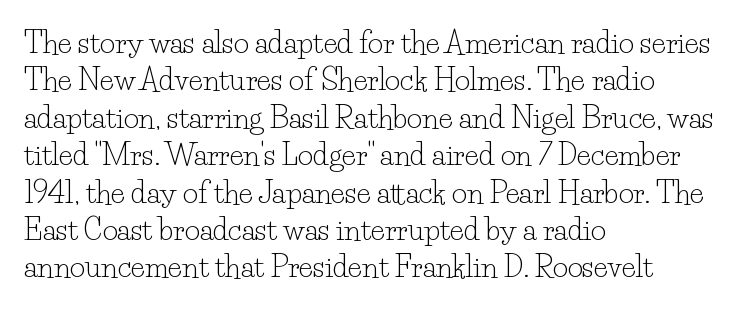
Q: Is the text bold? A: No.
Q: Is the text italic (slanted)? A: No, it is upright.
Q: Is the typeface a serif or a sans-serif typeface? A: Serif.
Q: Is the text underlined? A: No.
Q: How is the paragraph aligned? A: Left-aligned.
Q: Is the spacing between letters normal or unusually wide? A: Normal.
Q: Is the spacing between lines tight, normal or loose? A: Normal.
Q: Width (condensed, normal, or wide)? A: Normal.
Q: Stroke contrast? A: Low.
Q: x-height? A: Small.
Q: Monospaced? A: No.
